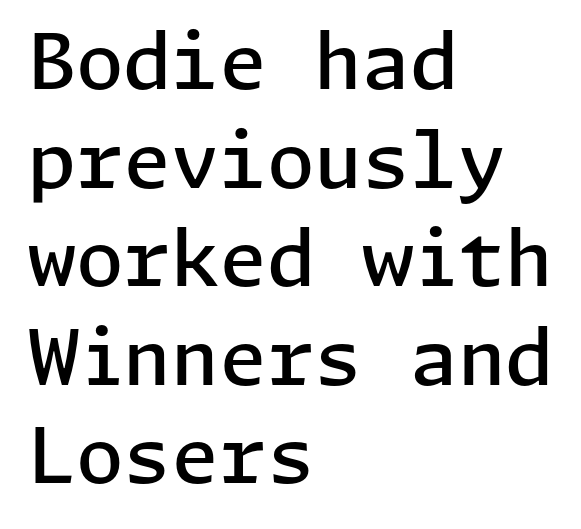
The image shows 77 px semibold sans-serif type, upright; set left-aligned, normal line spacing (1.28x), normal letter spacing, not underlined; low stroke contrast and a medium x-height.
